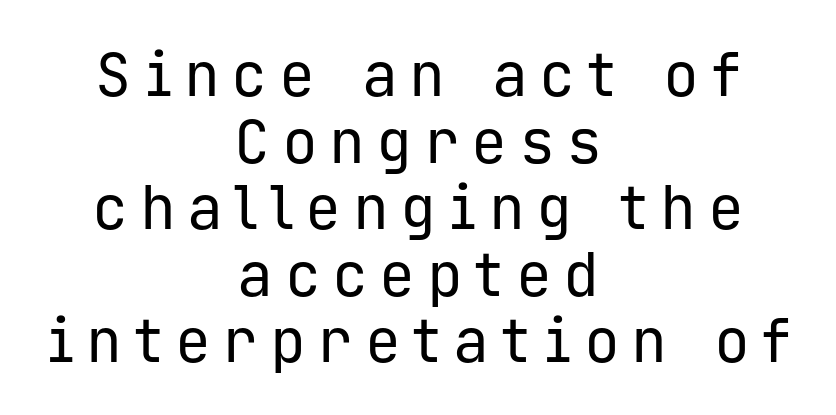
The strokes carry an ordinary text weight at most. The lines in this sample share a center point and differ in where they start and stop. The strip under each line holds only bare page. Check where the strokes stop: nothing finishes them off — pure sans. Is this a fixed-width face? Yes — each glyph sits in an identical cell.
